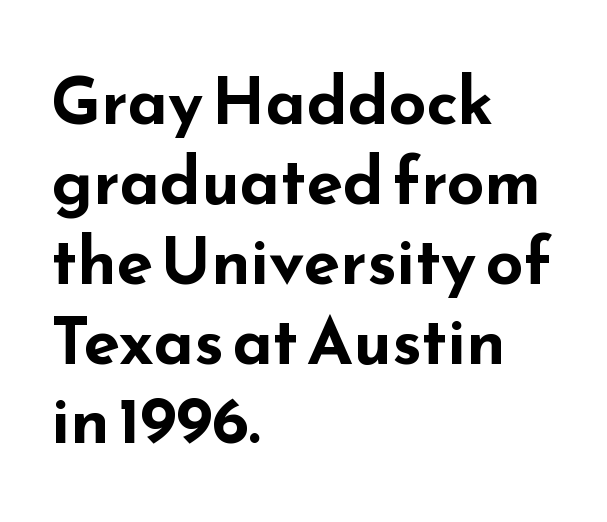
Q: Is the text bold? A: Yes.
Q: Is the text italic (slanted)? A: No, it is upright.
Q: Is the typeface a serif or a sans-serif typeface? A: Sans-serif.
Q: Is the text underlined? A: No.
Q: How is the paragraph aligned? A: Left-aligned.
Q: Is the spacing between letters normal or unusually wide? A: Normal.
Q: Width (condensed, normal, or wide)? A: Wide.
Q: Stroke contrast? A: Low.
Q: x-height? A: Small.
Q: Monospaced? A: No.
